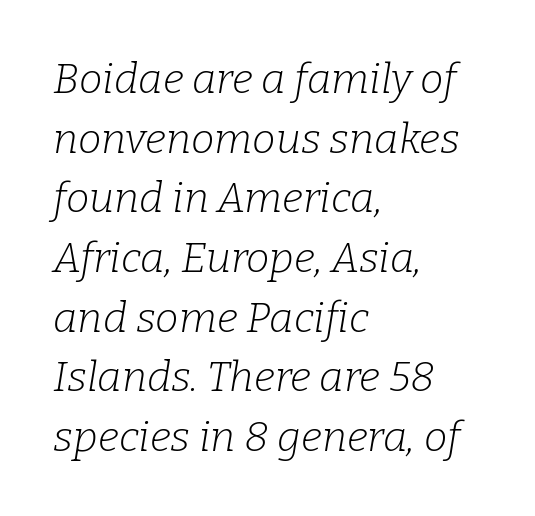
Q: Is the text bold? A: No.
Q: Is the text italic (slanted)? A: Yes, it leans right by about 9 degrees.
Q: Is the typeface a serif or a sans-serif typeface? A: Serif.
Q: Is the text underlined? A: No.
Q: How is the paragraph aligned? A: Left-aligned.
Q: Is the spacing between letters normal or unusually wide? A: Normal.
Q: Is the spacing between lines tight, normal or loose? A: Normal.
Q: Width (condensed, normal, or wide)? A: Normal.
Q: Stroke contrast? A: Low.
Q: x-height? A: Medium.
Q: Monospaced? A: No.
